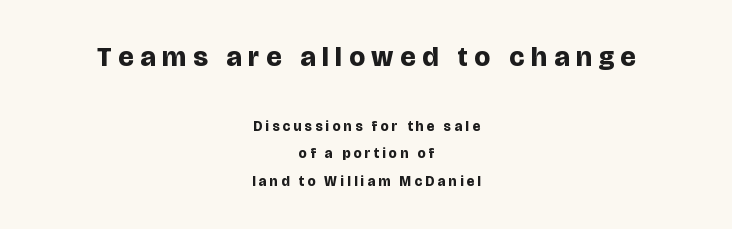
Q: Is the text bold? A: Yes.
Q: Is the text italic (slanted)? A: No, it is upright.
Q: Is the typeface a serif or a sans-serif typeface? A: Sans-serif.
Q: Is the text underlined? A: No.
Q: How is the paragraph aligned? A: Centered.
Q: Is the spacing between letters normal or unusually wide? A: Unusually wide.
Q: Is the spacing between lines tight, normal or loose? A: Loose.
Q: Which block of text is set in a larger size, the first (top) or the second (bottom)? A: The first (top) one.
Q: Width (condensed, normal, or wide)? A: Normal.
Q: Stroke contrast? A: Low.
Q: x-height? A: Large.
Q: Monospaced? A: No.
